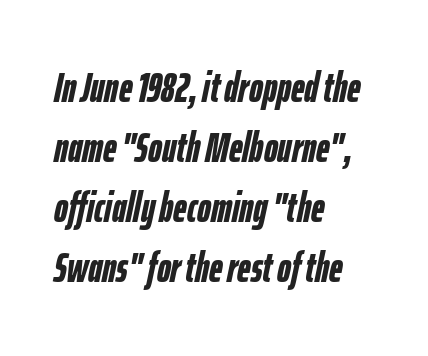
The rendering uses a bold face; every stroke is thick and dark. Normally led — the rows are evenly, conventionally spaced. There is no visible air inserted between adjacent glyphs. Rendered with sloped, italic letterforms.
